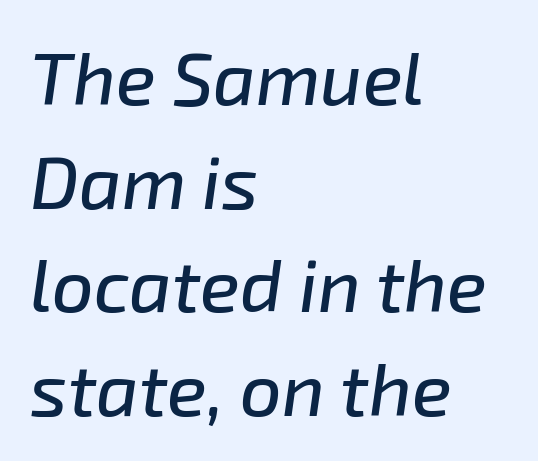
Any mark beneath the type? The region is blank. Layout note: lines flush left. Does extra space separate the letters? No, they use regular spacing. Successive baselines arrive at the customary interval. Here the designer chose a conventional face with non-uniform glyph widths. In terms of posture, this sample is oblique.
